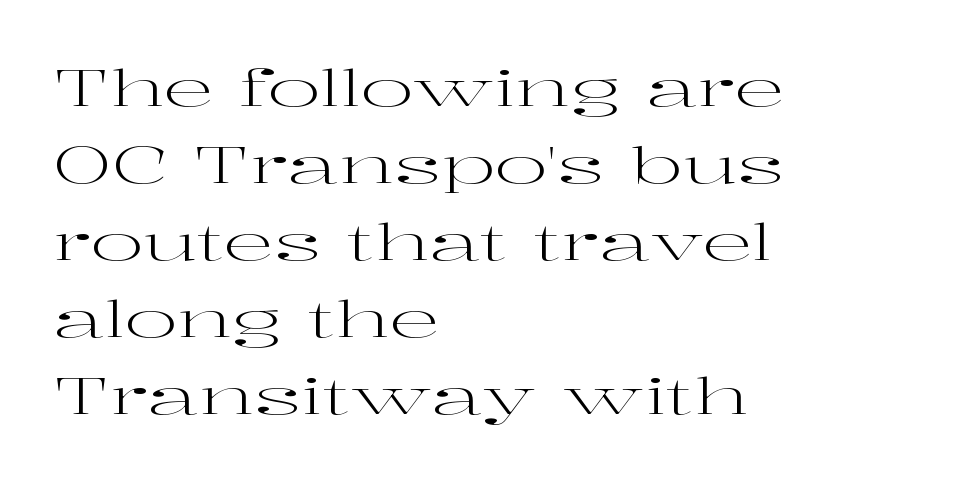
Q: Is the text bold? A: No.
Q: Is the text italic (slanted)? A: No, it is upright.
Q: Is the typeface a serif or a sans-serif typeface? A: Serif.
Q: Is the text underlined? A: No.
Q: How is the paragraph aligned? A: Left-aligned.
Q: Is the spacing between letters normal or unusually wide? A: Normal.
Q: Is the spacing between lines tight, normal or loose? A: Normal.
Q: Width (condensed, normal, or wide)? A: Wide.
Q: Stroke contrast? A: High.
Q: x-height? A: Medium.
Q: Monospaced? A: No.
